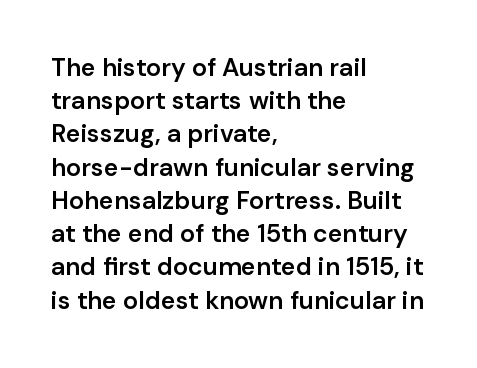
Which margin do the lines hug? The left one — the right edge is uneven. The space beneath each line is pristine and unruled. The line texture is even and compact thanks to regular tracking. Line spacing here is normal. The face used here is a semibold: visibly heavier than regular, lighter than bold.
